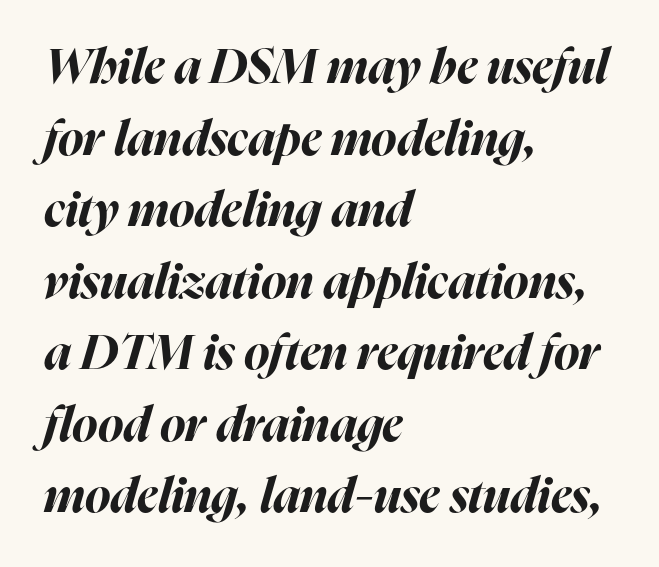
{"italic": "yes", "lean": "right", "slant_degrees": 16, "bold": "yes", "weight": "bold", "width": "normal", "stroke_contrast": "high", "x_height": "medium", "monospaced": "no", "underline": "no", "align": "left", "line_spacing": "normal", "line_spacing_ratio": 1.49, "letter_spacing": "normal", "letter_spacing_em": 0.0, "glyph_px": 48}
